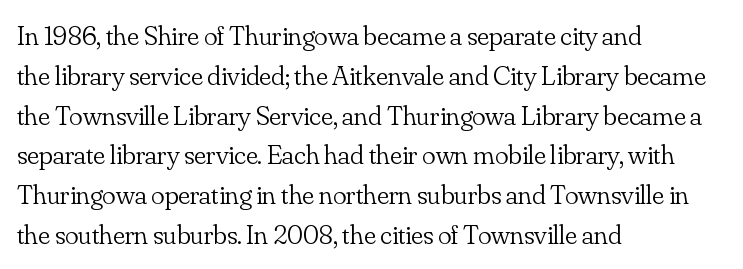
Q: Is the text bold? A: No.
Q: Is the text italic (slanted)? A: No, it is upright.
Q: Is the typeface a serif or a sans-serif typeface? A: Serif.
Q: Is the text underlined? A: No.
Q: How is the paragraph aligned? A: Left-aligned.
Q: Is the spacing between letters normal or unusually wide? A: Normal.
Q: Is the spacing between lines tight, normal or loose? A: Normal.
Q: Width (condensed, normal, or wide)? A: Normal.
Q: Stroke contrast? A: Low.
Q: x-height? A: Small.
Q: Monospaced? A: No.
